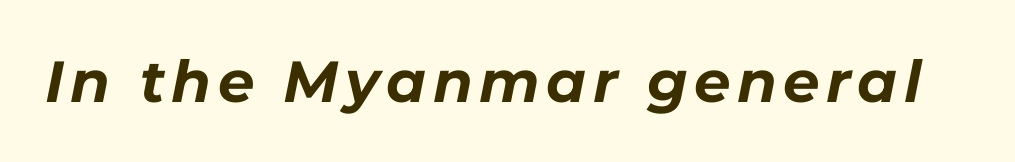
Lines of text with bare space underneath. As a designer I'd log this as weight 700, bold. Each letter keeps its own natural width here, so spacing adapts to shape. Would a proofreader flag this as italicized? Yes.
